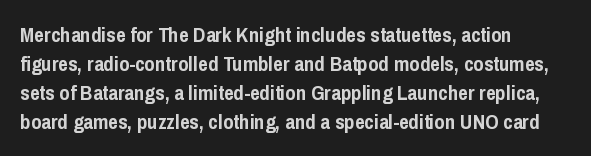
{"italic": "no", "bold": "yes", "underline": "no", "align": "left", "line_spacing": "normal", "line_spacing_ratio": 1.38, "letter_spacing": "normal", "letter_spacing_em": 0.0, "glyph_px": 21}
